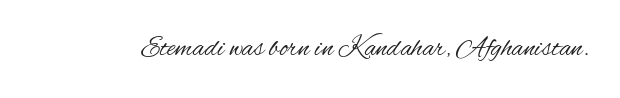
The image shows 28 px regular-weight, condensed sans-serif type; set normal letter spacing, not underlined; medium stroke contrast and a small x-height.
